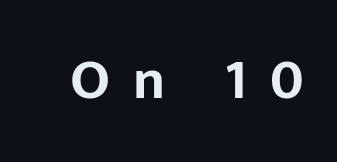
Proportional: the letters do not fall into vertical columns. Just letters on the line, the space beneath them empty. To sum up the face: it is a sans, with no serifs. Tall strokes in this sample are plumb rather than angled. Compared with an ordinary text face, these strokes are far heavier — a full bold.
